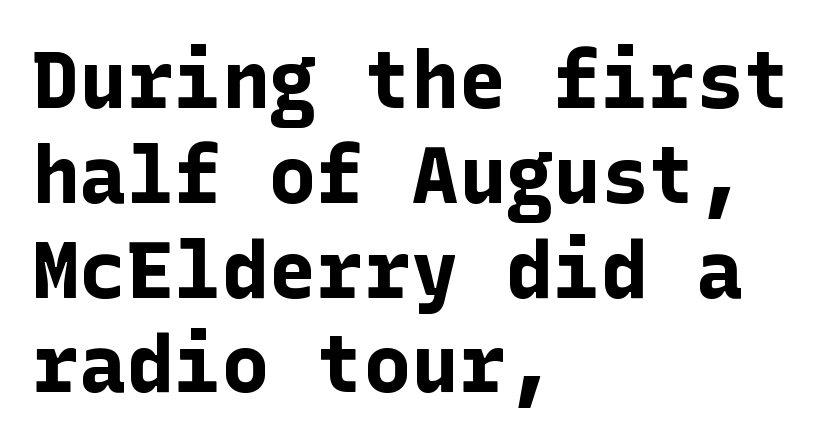
It's the straight-up-and-down kind of type. All the whitespace from short lines collects on the right. The tracking reads as untouched default to a designer's eye. The glyphs are unaccompanied by any horizontal stroke below them.
